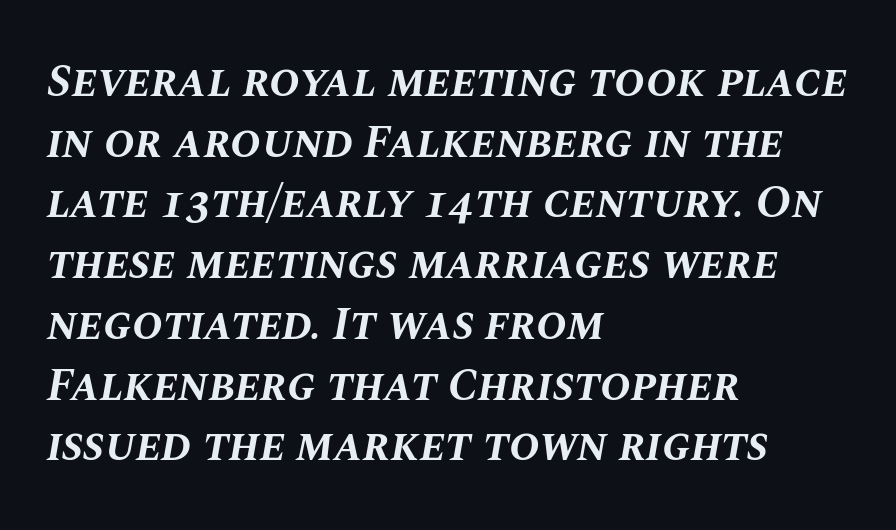
Q: Is the text bold? A: Yes.
Q: Is the text italic (slanted)? A: Yes, it leans right by about 10 degrees.
Q: Is the text underlined? A: No.
Q: How is the paragraph aligned? A: Left-aligned.
Q: Is the spacing between letters normal or unusually wide? A: Normal.
Q: Is the spacing between lines tight, normal or loose? A: Normal.
Q: Width (condensed, normal, or wide)? A: Normal.
Q: Stroke contrast? A: Medium.
Q: x-height? A: Large.
Q: Monospaced? A: No.
